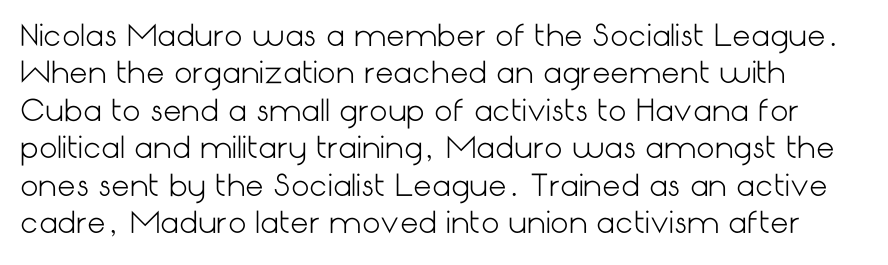
Honestly, the letter spacing is just normal — you wouldn't notice it. Type without underlining. This sample uses a sans-serif face. Bold? No — there's no thickening of the strokes.
